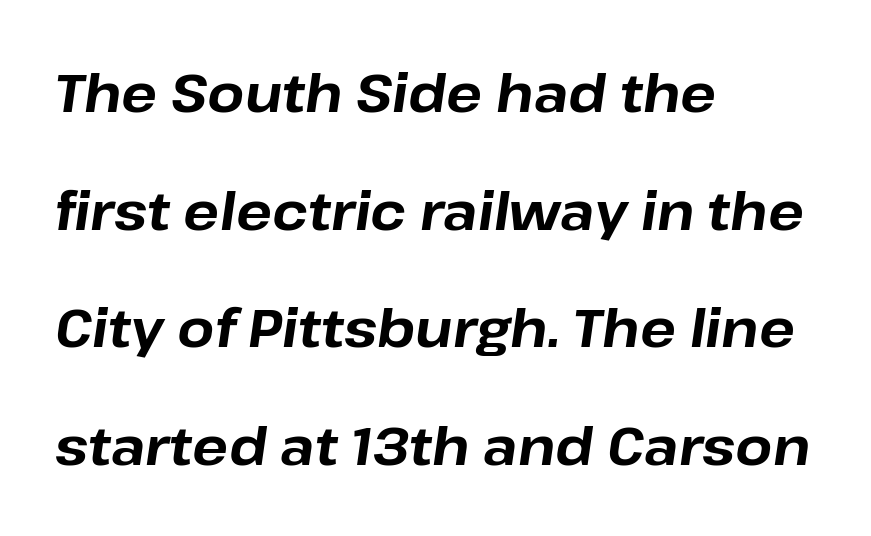
{"italic": "yes", "lean": "right", "slant_degrees": 8, "bold": "yes", "weight": "bold", "width": "normal", "stroke_contrast": "low", "x_height": "medium", "monospaced": "no", "underline": "no", "align": "left", "line_spacing": "loose", "line_spacing_ratio": 2.22, "letter_spacing": "normal", "letter_spacing_em": 0.0, "glyph_px": 53}
